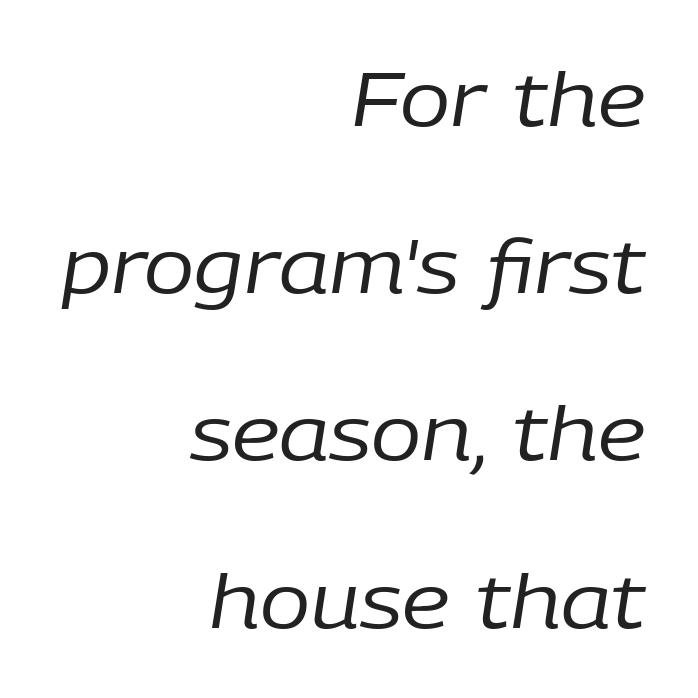
The image shows 75 px regular-weight type, italic (leaning right); set right-aligned, loose line spacing (2.23x), normal letter spacing, not underlined; low stroke contrast and a medium x-height.
